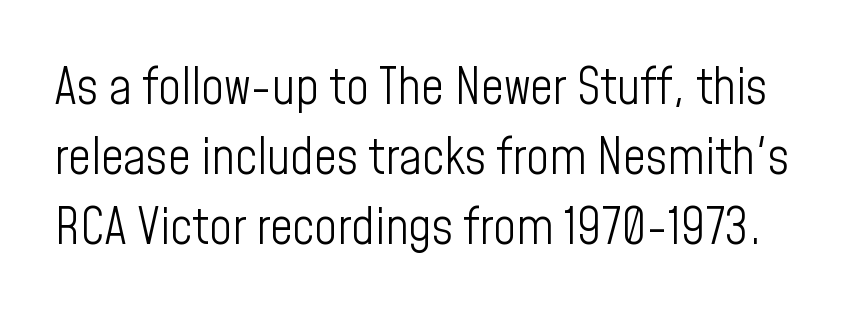
The image shows 50 px light, condensed sans-serif type, upright; set normal line spacing (1.4x), normal letter spacing, not underlined; low stroke contrast and a medium x-height.
